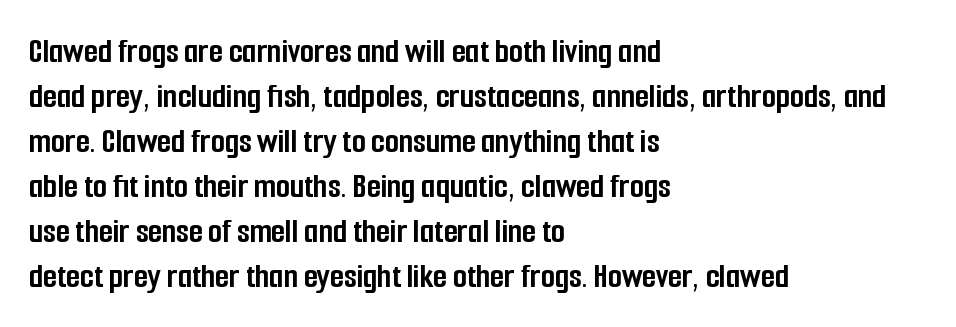
{"serif": "no", "italic": "no", "bold": "yes", "weight": "semibold", "width": "condensed", "stroke_contrast": "low", "x_height": "medium", "monospaced": "no", "underline": "no", "align": "left", "line_spacing": "normal", "line_spacing_ratio": 1.25, "letter_spacing": "normal", "letter_spacing_em": 0.0, "glyph_px": 36}
